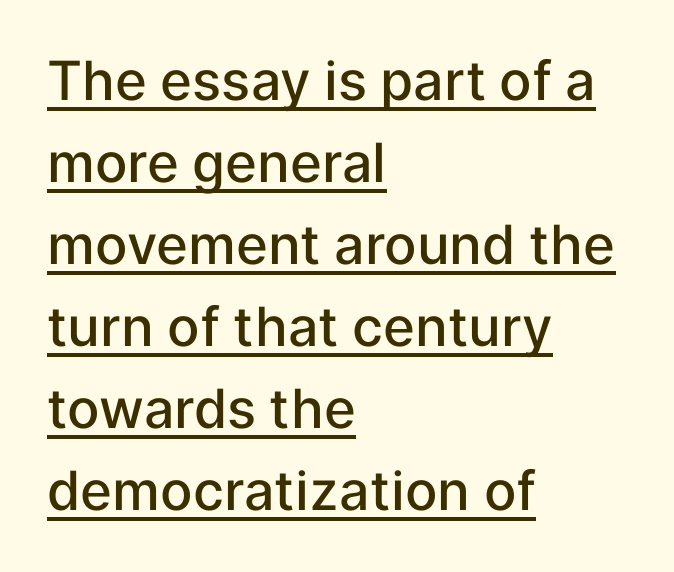
Letter spacing: default. How heavy is the stroke? Medium-heavy — a semibold, shy of bold. To sum up the face: it is a sans, with no serifs. This block has exactly the height ordinary leading produces. The passage is arranged the way most books set body copy — flush left. The face used here is proportionally spaced, like ordinary book or web type.
